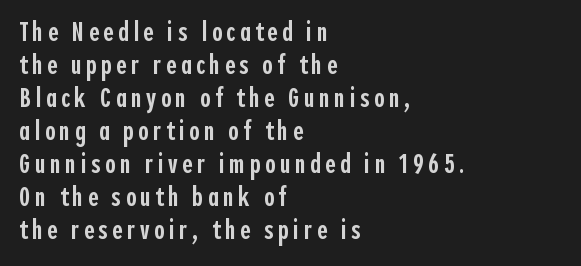
Typographic density is moderately raised because the face is semibold. I'd call this a sans setting — the letters go barefoot. Style check: upright. A classic flush-left, rag-right setting is used for this passage. Is this a fixed-width face? No — the glyphs have proportional, varying widths. Decoration check: the copy has no underline.
